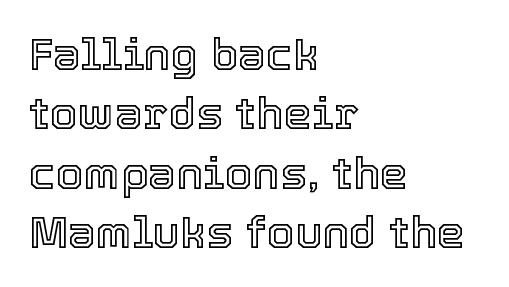
The image shows 45 px text type, upright; set left-aligned, normal line spacing (1.32x), normal letter spacing, not underlined; a medium x-height.
